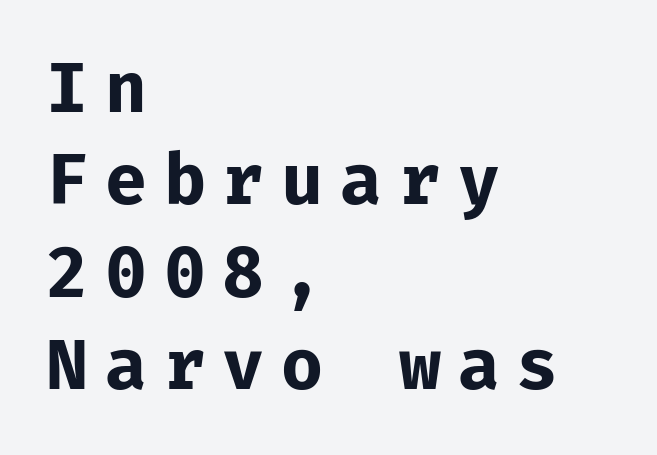
{"serif": "no", "italic": "no", "bold": "yes", "weight": "bold", "width": "normal", "stroke_contrast": "low", "x_height": "medium", "monospaced": "yes", "underline": "no", "align": "left", "line_spacing": "normal", "line_spacing_ratio": 1.32, "letter_spacing": "wide", "letter_spacing_em": 0.24, "glyph_px": 70}
